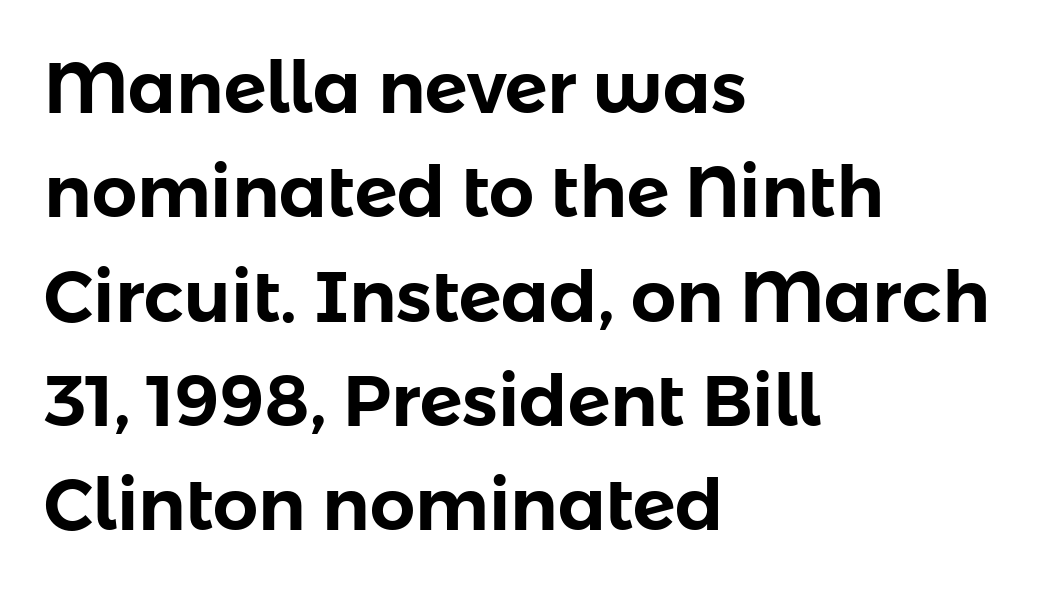
Q: Is the text italic (slanted)? A: No, it is upright.
Q: Is the typeface a serif or a sans-serif typeface? A: Sans-serif.
Q: Is the text underlined? A: No.
Q: How is the paragraph aligned? A: Left-aligned.
Q: Is the spacing between letters normal or unusually wide? A: Normal.
Q: Is the spacing between lines tight, normal or loose? A: Normal.
Q: Width (condensed, normal, or wide)? A: Normal.
Q: Stroke contrast? A: Low.
Q: x-height? A: Medium.
Q: Monospaced? A: No.
